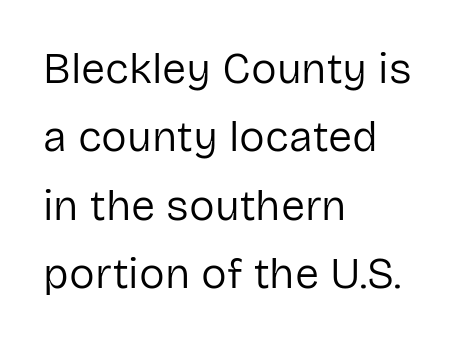
{"serif": "no", "italic": "no", "bold": "no", "weight": "regular", "width": "normal", "stroke_contrast": "low", "x_height": "medium", "monospaced": "no", "underline": "no", "align": "left", "line_spacing": "normal", "line_spacing_ratio": 1.59, "letter_spacing": "normal", "letter_spacing_em": 0.0, "glyph_px": 43}
